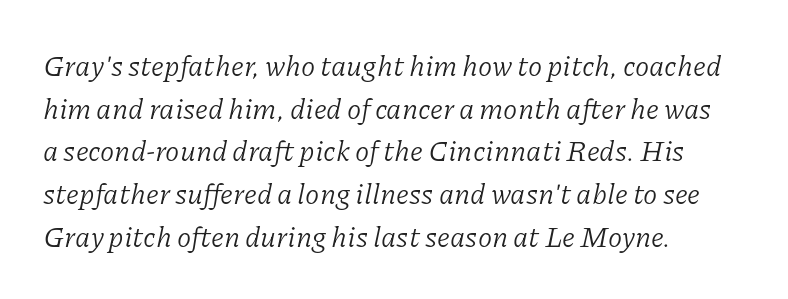
The image shows 29 px light serif type, italic (leaning right); set left-aligned, normal line spacing (1.47x), normal letter spacing, not underlined; low stroke contrast and a medium x-height.
